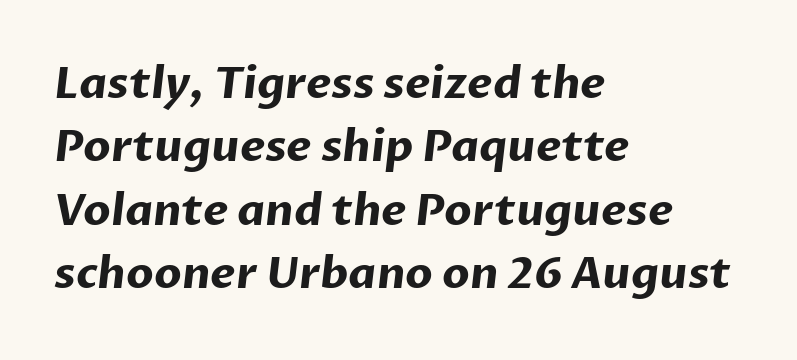
The image shows 44 px bold sans-serif type; set left-aligned, normal line spacing (1.44x), normal letter spacing, not underlined; low stroke contrast and a medium x-height.
